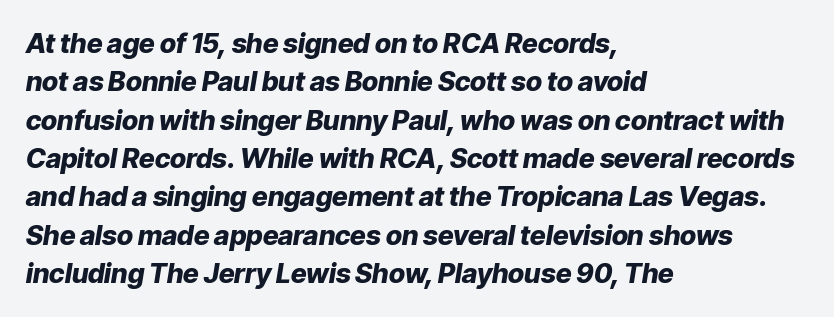
Q: Is the text bold? A: Yes.
Q: Is the text italic (slanted)? A: Yes, it leans right by about 9 degrees.
Q: Is the text underlined? A: No.
Q: How is the paragraph aligned? A: Left-aligned.
Q: Is the spacing between letters normal or unusually wide? A: Normal.
Q: Is the spacing between lines tight, normal or loose? A: Normal.
